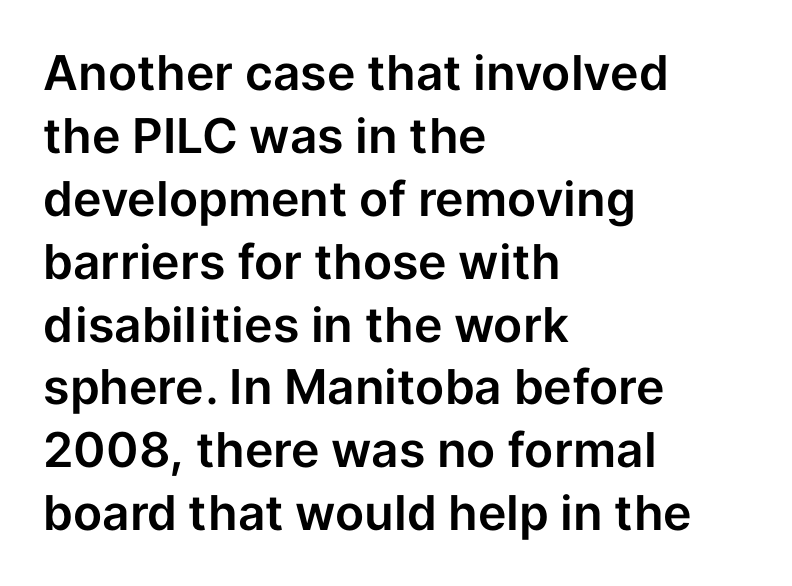
{"serif": "no", "italic": "no", "width": "normal", "stroke_contrast": "low", "x_height": "medium", "monospaced": "no", "underline": "no", "align": "left", "line_spacing": "normal", "line_spacing_ratio": 1.31, "letter_spacing": "normal", "letter_spacing_em": 0.0, "glyph_px": 48}
